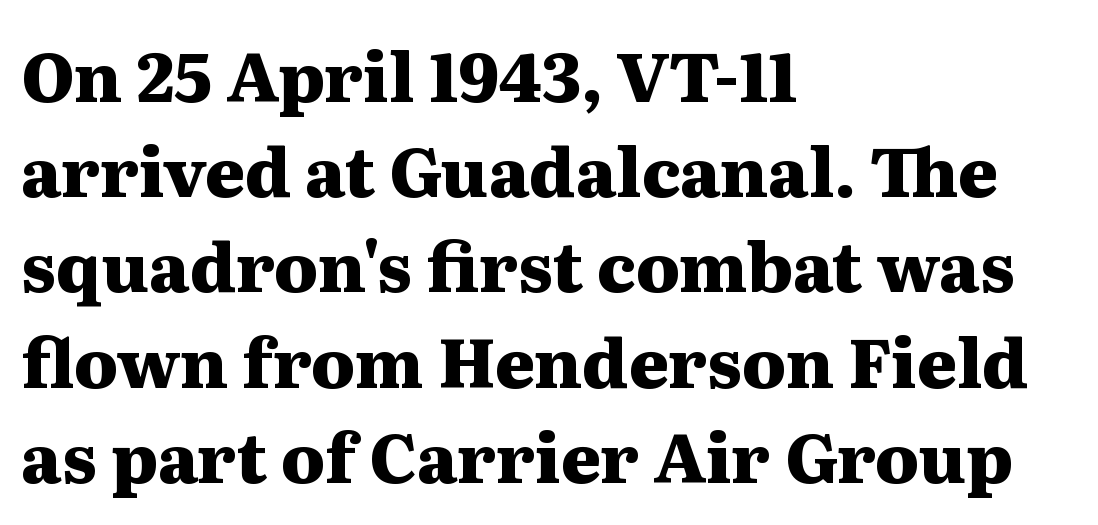
{"serif": "yes", "italic": "no", "bold": "yes", "weight": "heavy", "width": "wide", "stroke_contrast": "medium", "x_height": "medium", "monospaced": "no", "underline": "no", "align": "left", "line_spacing": "normal", "line_spacing_ratio": 1.4, "letter_spacing": "normal", "letter_spacing_em": 0.0, "glyph_px": 68}
